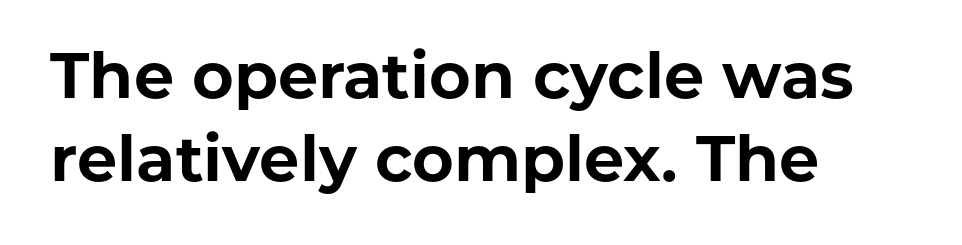
Q: Is the text bold? A: Yes.
Q: Is the text italic (slanted)? A: No, it is upright.
Q: Is the typeface a serif or a sans-serif typeface? A: Sans-serif.
Q: Is the text underlined? A: No.
Q: How is the paragraph aligned? A: Left-aligned.
Q: Is the spacing between letters normal or unusually wide? A: Normal.
Q: Is the spacing between lines tight, normal or loose? A: Normal.
Q: Width (condensed, normal, or wide)? A: Normal.
Q: Stroke contrast? A: Low.
Q: x-height? A: Medium.
Q: Monospaced? A: No.
